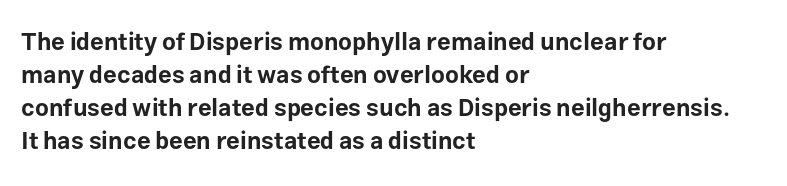
{"italic": "no", "bold": "yes", "underline": "no", "align": "left", "line_spacing": "normal", "line_spacing_ratio": 1.38, "letter_spacing": "normal", "letter_spacing_em": 0.0, "glyph_px": 24}
